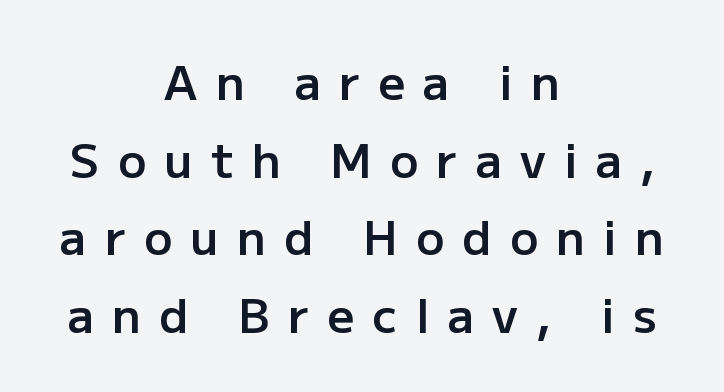
Q: Is the text bold? A: Semi-bold.
Q: Is the text italic (slanted)? A: No, it is upright.
Q: Is the typeface a serif or a sans-serif typeface? A: Sans-serif.
Q: Is the text underlined? A: No.
Q: How is the paragraph aligned? A: Centered.
Q: Is the spacing between letters normal or unusually wide? A: Unusually wide.
Q: Is the spacing between lines tight, normal or loose? A: Normal.
Q: Width (condensed, normal, or wide)? A: Normal.
Q: Stroke contrast? A: Low.
Q: x-height? A: Medium.
Q: Monospaced? A: No.
